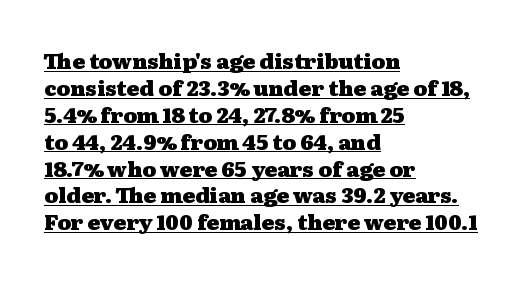
{"italic": "no", "bold": "yes", "underline": "yes", "align": "left", "line_spacing": "normal", "line_spacing_ratio": 1.28, "letter_spacing": "normal", "letter_spacing_em": 0.0, "glyph_px": 21}
